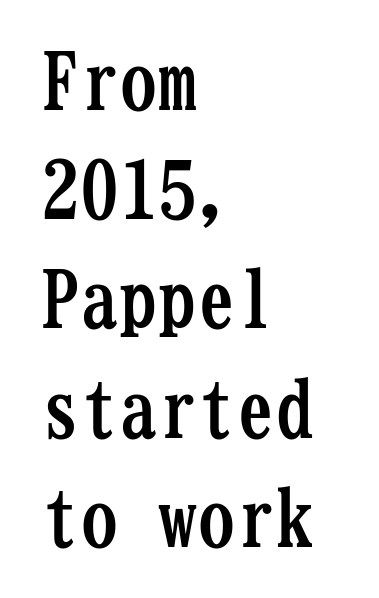
Q: Is the text bold? A: Yes.
Q: Is the text italic (slanted)? A: No, it is upright.
Q: Is the typeface a serif or a sans-serif typeface? A: Serif.
Q: Is the text underlined? A: No.
Q: How is the paragraph aligned? A: Left-aligned.
Q: Is the spacing between letters normal or unusually wide? A: Normal.
Q: Is the spacing between lines tight, normal or loose? A: Normal.
Q: Width (condensed, normal, or wide)? A: Condensed.
Q: Stroke contrast? A: Low.
Q: x-height? A: Medium.
Q: Monospaced? A: Yes.
